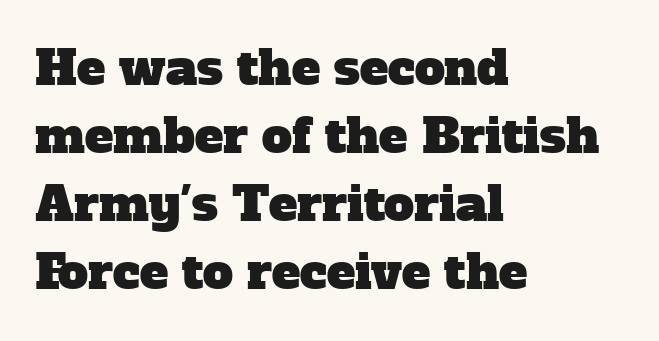
{"serif": "yes", "width": "normal", "stroke_contrast": "low", "x_height": "medium", "monospaced": "no", "underline": "no", "align": "left", "line_spacing": "normal", "line_spacing_ratio": 1.42, "letter_spacing": "normal", "letter_spacing_em": 0.0, "glyph_px": 48}
